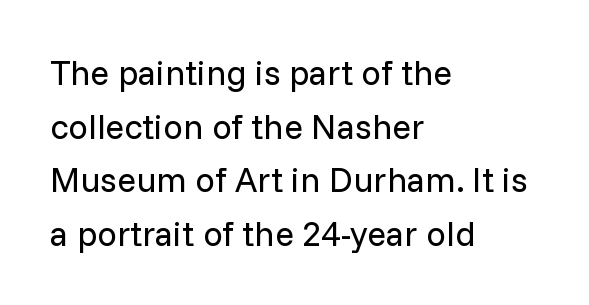
The image shows 35 px regular-weight sans-serif type, upright; set left-aligned, normal line spacing (1.53x), normal letter spacing, not underlined; low stroke contrast and a medium x-height.
